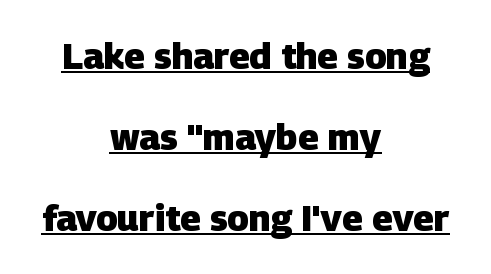
Successive baselines arrive slowly, with a big drop between each. A rule runs beneath these lines of type. The face used here is proportionally spaced, like ordinary book or web type. How are the letters spaced? Ordinarily, with no added tracking.
